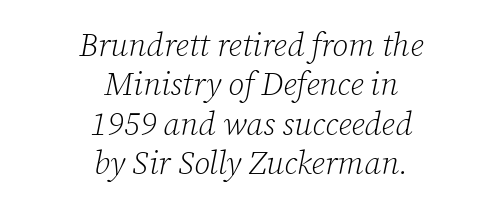
{"serif": "yes", "italic": "yes", "lean": "right", "slant_degrees": 12, "bold": "no", "weight": "light", "width": "normal", "stroke_contrast": "low", "x_height": "medium", "monospaced": "no", "underline": "no", "align": "center", "line_spacing_ratio": 1.23, "letter_spacing": "normal", "letter_spacing_em": 0.0, "glyph_px": 32}
